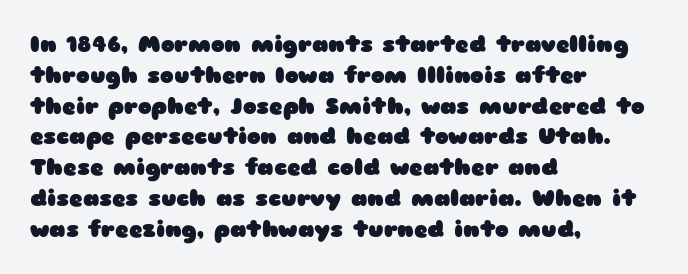
Q: Is the text bold? A: Yes.
Q: Is the text italic (slanted)? A: No, it is upright.
Q: Is the text underlined? A: No.
Q: How is the paragraph aligned? A: Left-aligned.
Q: Is the spacing between letters normal or unusually wide? A: Normal.
Q: Is the spacing between lines tight, normal or loose? A: Normal.
